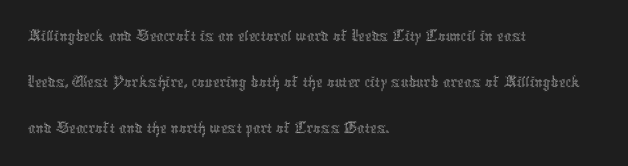
Q: Is the text bold? A: No.
Q: Is the text italic (slanted)? A: No, it is upright.
Q: Is the text underlined? A: No.
Q: How is the paragraph aligned? A: Left-aligned.
Q: Is the spacing between letters normal or unusually wide? A: Normal.
Q: Width (condensed, normal, or wide)? A: Condensed.
Q: x-height? A: Medium.
Q: Monospaced? A: No.
